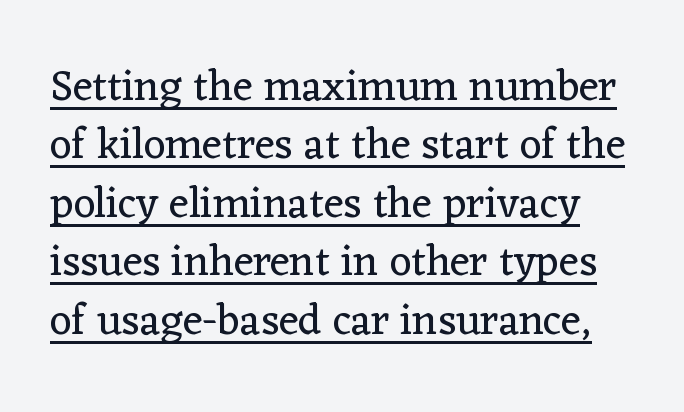
Q: Is the text bold? A: No.
Q: Is the text italic (slanted)? A: No, it is upright.
Q: Is the typeface a serif or a sans-serif typeface? A: Serif.
Q: Is the text underlined? A: Yes.
Q: Is the spacing between letters normal or unusually wide? A: Normal.
Q: Is the spacing between lines tight, normal or loose? A: Normal.
Q: Width (condensed, normal, or wide)? A: Normal.
Q: Stroke contrast? A: Low.
Q: x-height? A: Medium.
Q: Monospaced? A: No.
